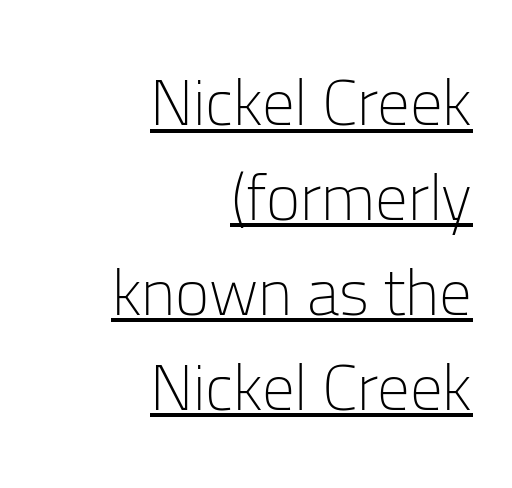
The image shows 65 px light sans-serif type, upright; set right-aligned, normal line spacing (1.46x), normal letter spacing, underlined; low stroke contrast and a medium x-height.
